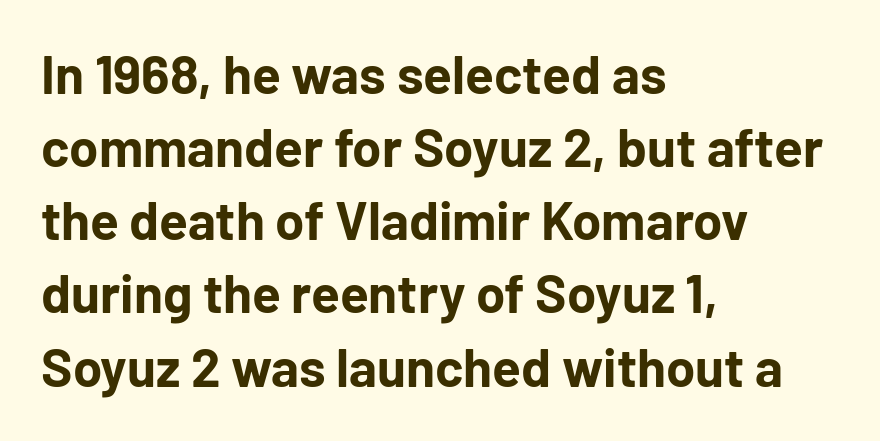
The image shows 53 px bold sans-serif type, upright; set left-aligned, normal line spacing (1.38x), normal letter spacing, not underlined; low stroke contrast and a medium x-height.
